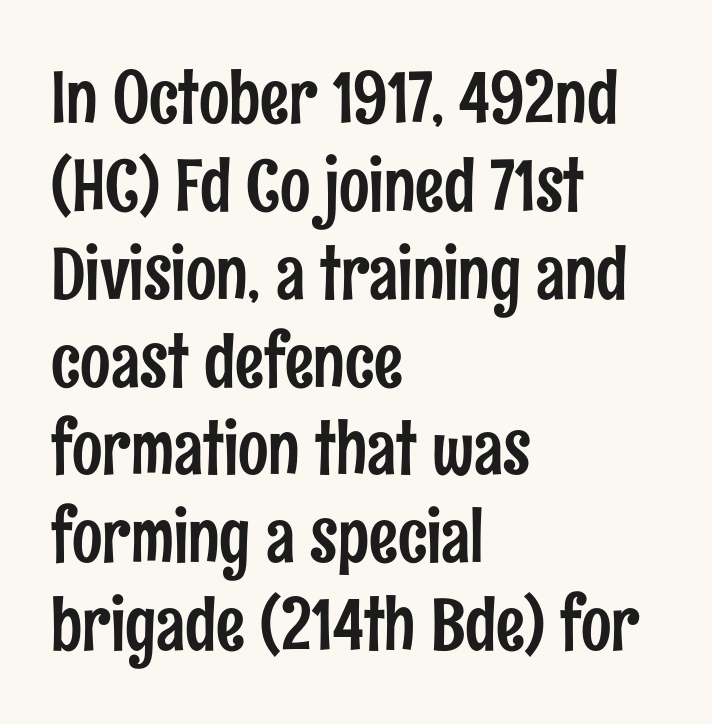
The image shows 72 px condensed sans-serif type, upright; set left-aligned, line spacing 1.22x, normal letter spacing, not underlined; low stroke contrast and a medium x-height.
